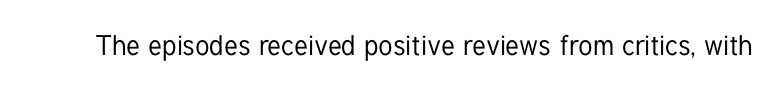
Type without underlining. Character widths vary here, with narrow letters taking less room than wide ones. Each word holds together tightly as a unit, with standard inter-letter gaps. You can tell from the bare stems that sans-serif type was used.
